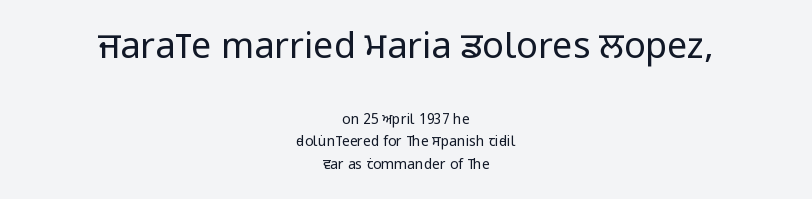
Q: Is the text bold? A: No.
Q: Is the text italic (slanted)? A: No, it is upright.
Q: Is the typeface a serif or a sans-serif typeface? A: Sans-serif.
Q: Is the text underlined? A: No.
Q: How is the paragraph aligned? A: Centered.
Q: Is the spacing between letters normal or unusually wide? A: Normal.
Q: Is the spacing between lines tight, normal or loose? A: Normal.
Q: Which block of text is set in a larger size, the first (top) or the second (bottom)? A: The first (top) one.
Q: Width (condensed, normal, or wide)? A: Condensed.
Q: Stroke contrast? A: Low.
Q: x-height? A: Large.
Q: Monospaced? A: No.
